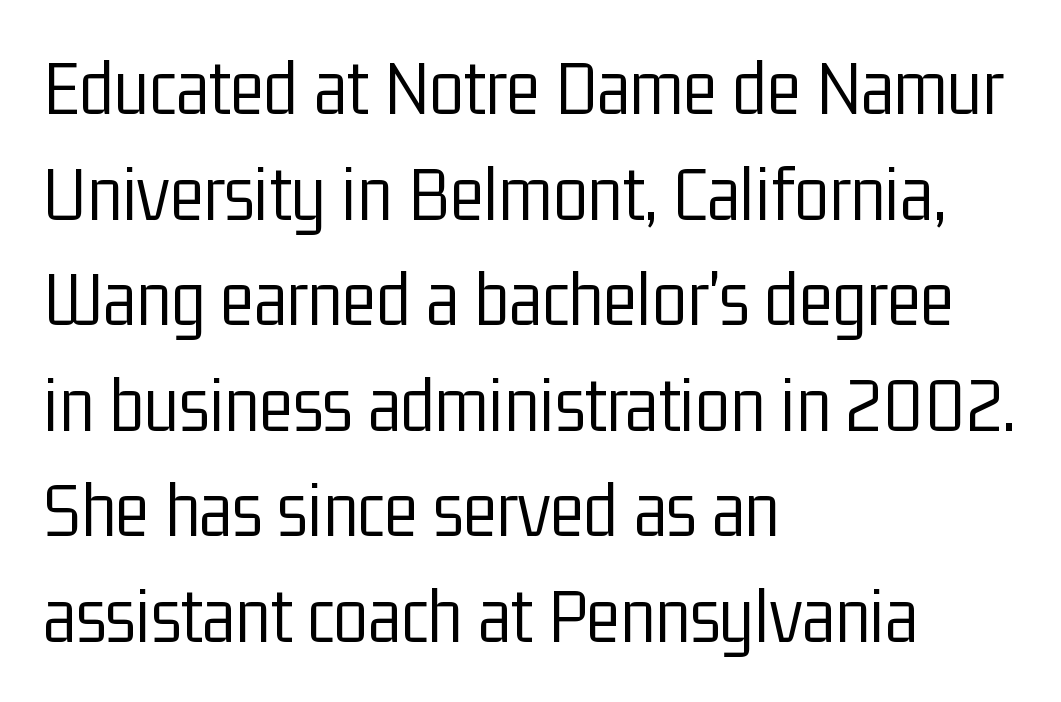
{"serif": "no", "italic": "no", "bold": "no", "weight": "light", "width": "condensed", "stroke_contrast": "low", "x_height": "medium", "monospaced": "no", "underline": "no", "align": "left", "line_spacing": "normal", "line_spacing_ratio": 1.32, "letter_spacing": "normal", "letter_spacing_em": 0.0, "glyph_px": 80}
